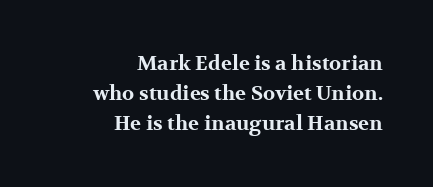
Q: Is the text bold? A: Yes.
Q: Is the text italic (slanted)? A: No, it is upright.
Q: Is the text underlined? A: No.
Q: How is the paragraph aligned? A: Right-aligned.
Q: Is the spacing between letters normal or unusually wide? A: Normal.
Q: Is the spacing between lines tight, normal or loose? A: Normal.
